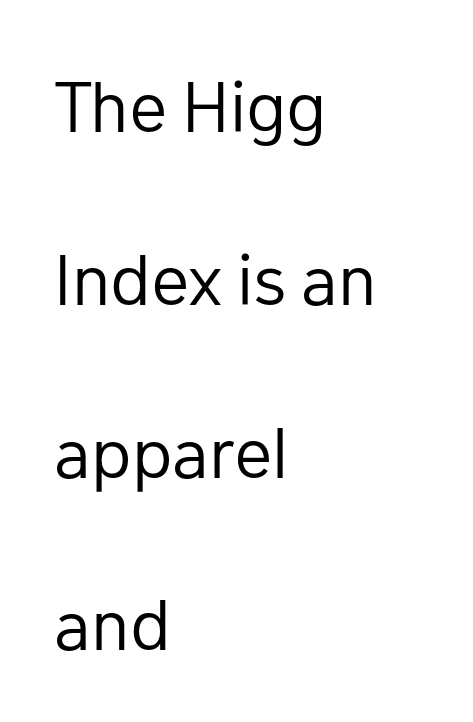
{"serif": "no", "italic": "no", "bold": "no", "weight": "regular", "width": "normal", "stroke_contrast": "low", "x_height": "medium", "monospaced": "no", "underline": "no", "align": "left", "line_spacing": "loose", "line_spacing_ratio": 2.4, "letter_spacing": "normal", "letter_spacing_em": 0.0, "glyph_px": 72}
